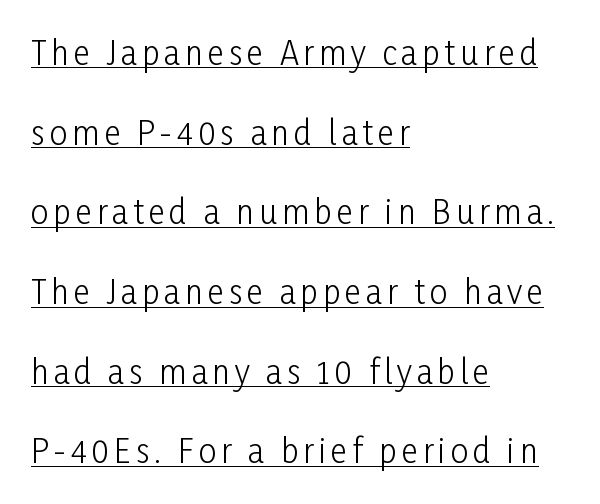
Q: Is the text bold? A: No.
Q: Is the text italic (slanted)? A: No, it is upright.
Q: Is the typeface a serif or a sans-serif typeface? A: Sans-serif.
Q: Is the text underlined? A: Yes.
Q: How is the paragraph aligned? A: Left-aligned.
Q: Is the spacing between lines tight, normal or loose? A: Loose.
Q: Width (condensed, normal, or wide)? A: Condensed.
Q: Stroke contrast? A: Low.
Q: x-height? A: Medium.
Q: Monospaced? A: No.
